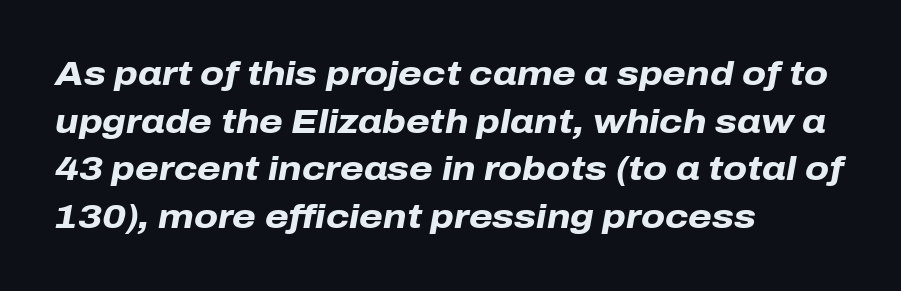
{"italic": "yes", "lean": "right", "slant_degrees": 10, "bold": "yes", "weight": "heavy", "width": "normal", "stroke_contrast": "low", "x_height": "medium", "monospaced": "no", "underline": "no", "align": "left", "line_spacing": "normal", "line_spacing_ratio": 1.4, "letter_spacing": "normal", "letter_spacing_em": 0.0, "glyph_px": 34}
